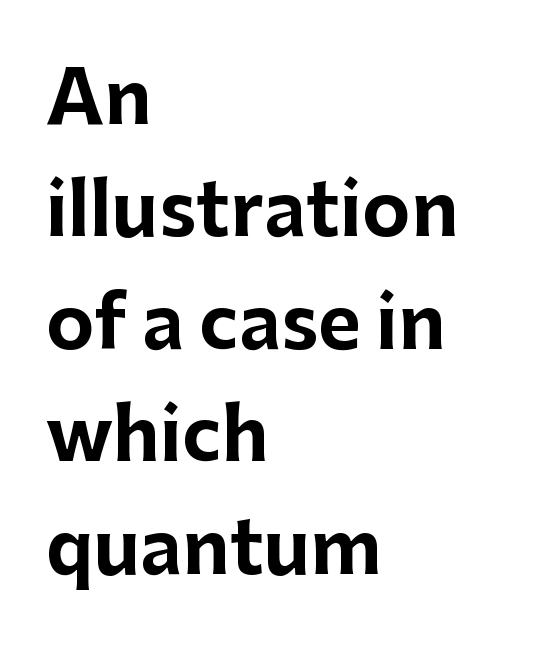
Q: Is the text bold? A: Yes.
Q: Is the text italic (slanted)? A: No, it is upright.
Q: Is the typeface a serif or a sans-serif typeface? A: Sans-serif.
Q: Is the text underlined? A: No.
Q: How is the paragraph aligned? A: Left-aligned.
Q: Is the spacing between letters normal or unusually wide? A: Normal.
Q: Is the spacing between lines tight, normal or loose? A: Normal.
Q: Width (condensed, normal, or wide)? A: Normal.
Q: Stroke contrast? A: Low.
Q: x-height? A: Medium.
Q: Monospaced? A: No.
